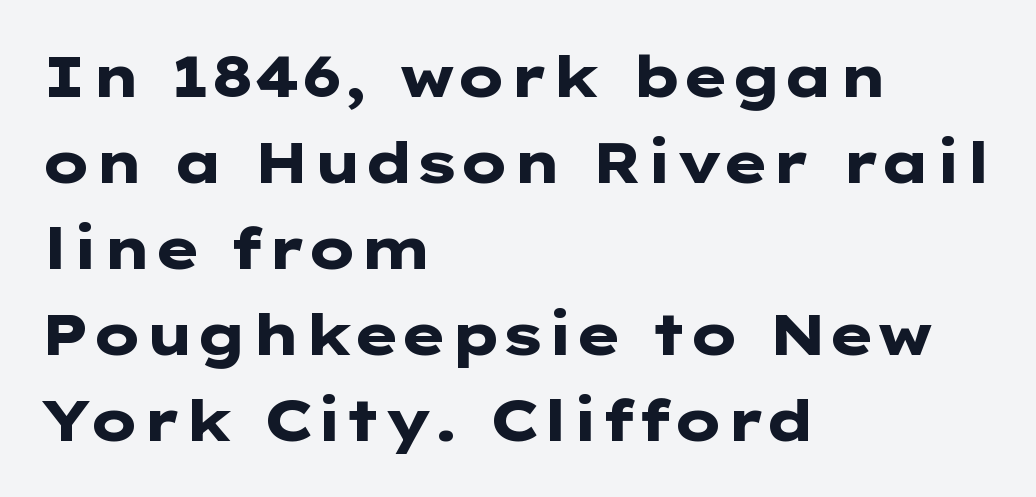
The area under the type is left untouched. Regarding serifs, this sample does without them. Unlike italic type, these characters show no tilt at all. Line beginnings align vertically; line endings do not. Weight: bold.
